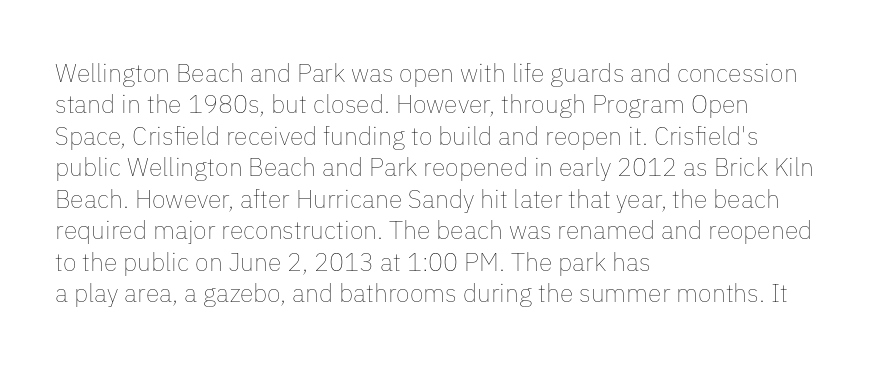
{"italic": "no", "bold": "no", "underline": "no", "align": "left", "line_spacing": "normal", "line_spacing_ratio": 1.26, "letter_spacing": "normal", "letter_spacing_em": 0.0, "glyph_px": 25}
